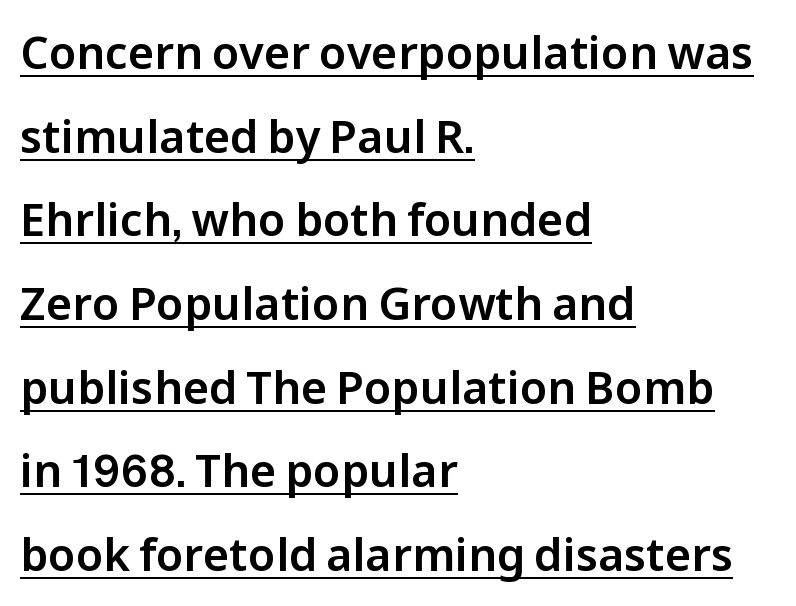
These lines are set flush left with a ragged right edge. Glyph-to-glyph distance matches everyday printed text. Ordinary non-slanted type is in use. Is this a fixed-width face? No — the glyphs have proportional, varying widths. Emphasis is given by a line drawn under the lettering. Serifs: no, the terminals of the letterforms are clean.
